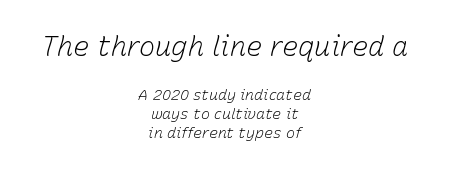
Is the letter spacing exaggerated? No — it looks like the ordinary default. Note: larger setting up top, smaller setting below. The gap between lines stays unmarked. Both edges are ragged and mirror each other, which tells us the setting is centered. No extra ink here — the face is not bold. Does the lettering tilt? It does — this is italic.
